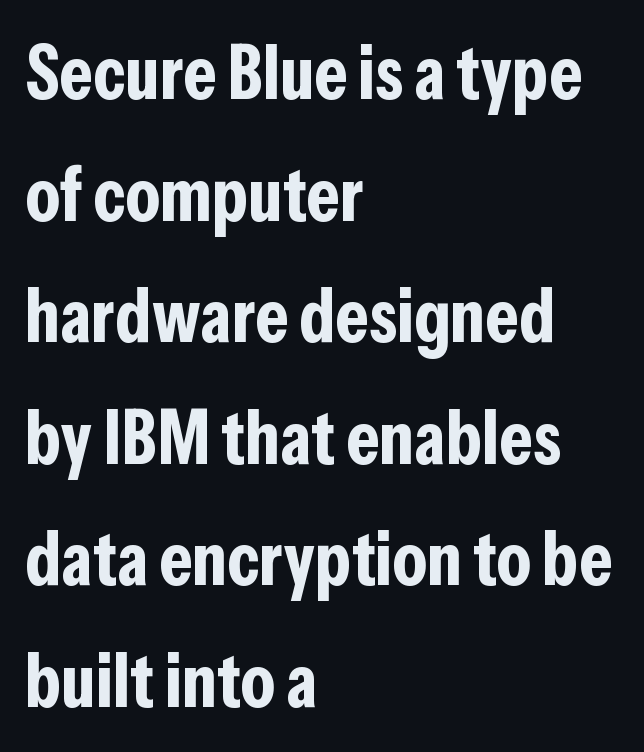
In terms of leading, this rendering sits right in the middle. A typesetter would call this proportional, since set widths differ per character. The passage is arranged the way most books set body copy — flush left. The space directly below the letters is spotless. The text was rendered using a sans face with plain stroke endings.
